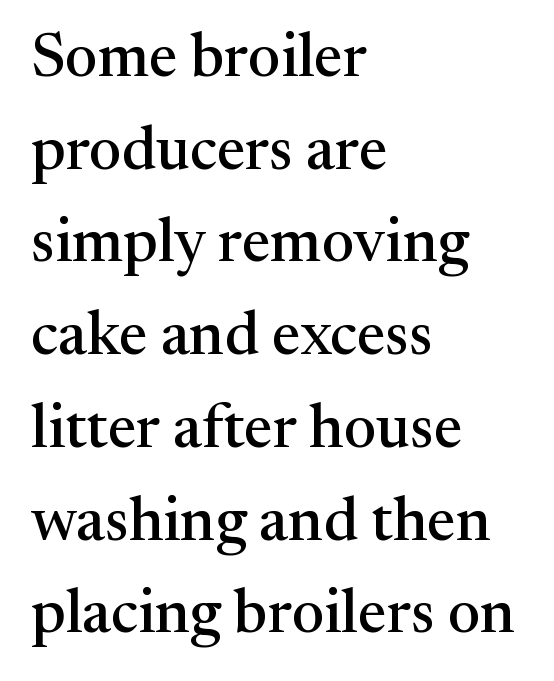
Do the letters lean? They stand straight. Any mark beneath the type? The region is blank. You could not count columns in this text — the font is proportionally spaced. Words appear dense and cohesive because spacing is normal.
